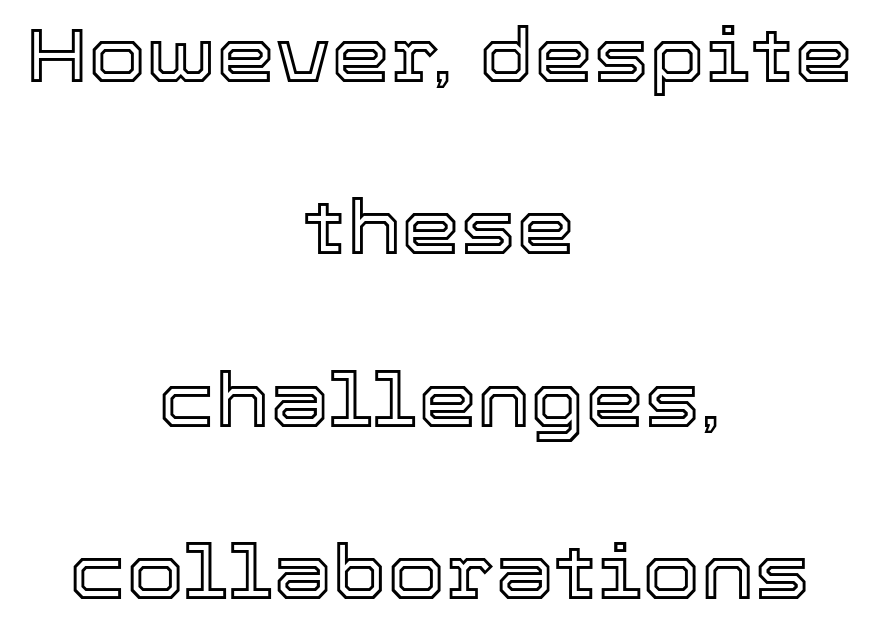
{"italic": "no", "width": "normal", "x_height": "medium", "monospaced": "no", "underline": "no", "align": "center", "line_spacing": "loose", "line_spacing_ratio": 2.3, "letter_spacing": "normal", "letter_spacing_em": 0.0, "glyph_px": 75}
